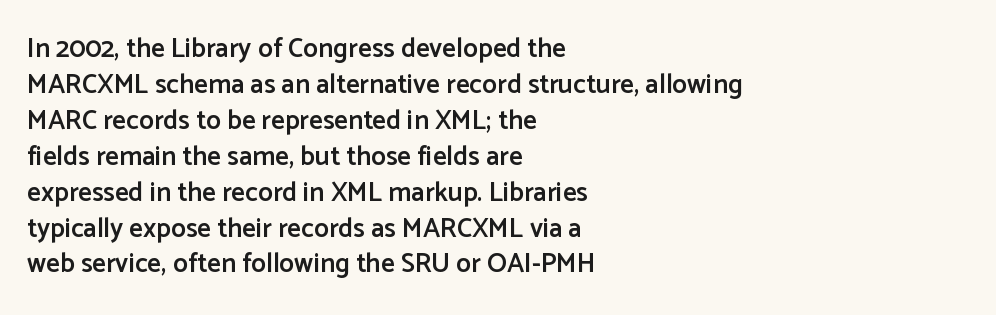
The image shows 27 px text type, upright; set left-aligned, normal line spacing (1.33x), normal letter spacing, not underlined.
